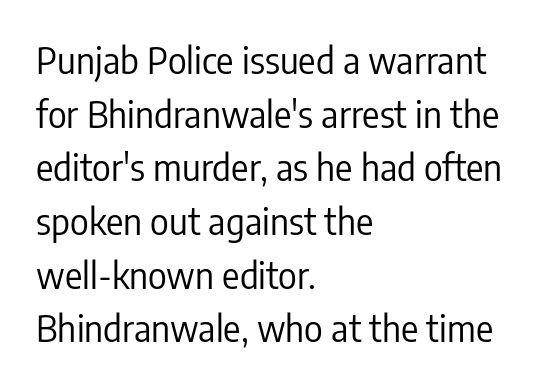
{"serif": "no", "italic": "no", "bold": "no", "weight": "regular", "width": "condensed", "stroke_contrast": "low", "x_height": "medium", "monospaced": "no", "underline": "no", "align": "left", "line_spacing": "normal", "line_spacing_ratio": 1.49, "letter_spacing": "normal", "letter_spacing_em": 0.0, "glyph_px": 36}
